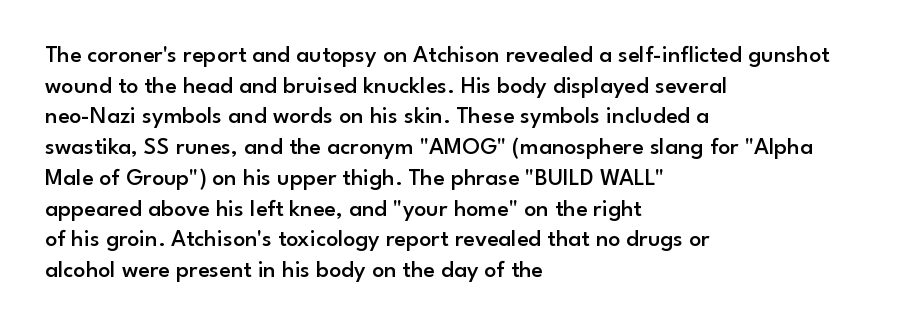
The image shows 24 px text type, upright; set left-aligned, normal line spacing (1.28x), normal letter spacing, not underlined.
